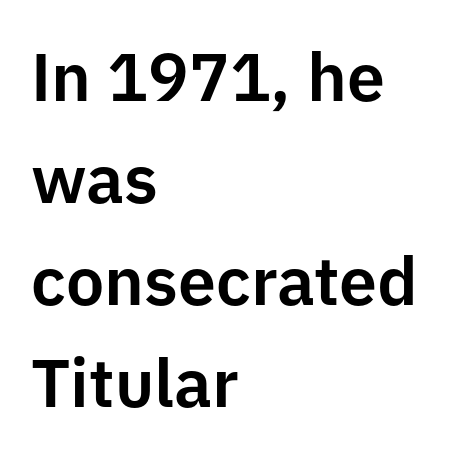
{"serif": "no", "italic": "no", "width": "normal", "stroke_contrast": "low", "x_height": "medium", "monospaced": "no", "underline": "no", "align": "left", "line_spacing": "normal", "line_spacing_ratio": 1.5, "letter_spacing": "normal", "letter_spacing_em": 0.0, "glyph_px": 68}
